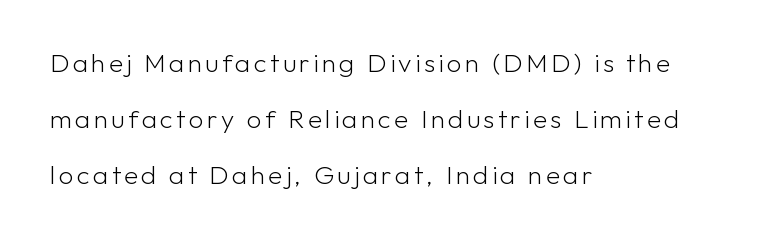
The image shows 26 px text type, upright; set left-aligned, loose line spacing (2.16x), not underlined.
